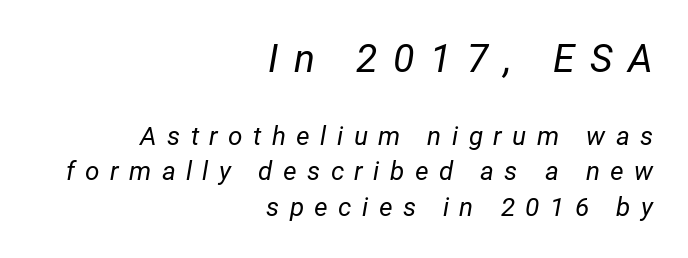
Q: Is the text bold? A: No.
Q: Is the text italic (slanted)? A: Yes, it leans right by about 12 degrees.
Q: Is the text underlined? A: No.
Q: How is the paragraph aligned? A: Right-aligned.
Q: Is the spacing between letters normal or unusually wide? A: Unusually wide.
Q: Is the spacing between lines tight, normal or loose? A: Normal.
Q: Which block of text is set in a larger size, the first (top) or the second (bottom)? A: The first (top) one.
Q: Width (condensed, normal, or wide)? A: Normal.
Q: Stroke contrast? A: Low.
Q: x-height? A: Medium.
Q: Monospaced? A: No.
